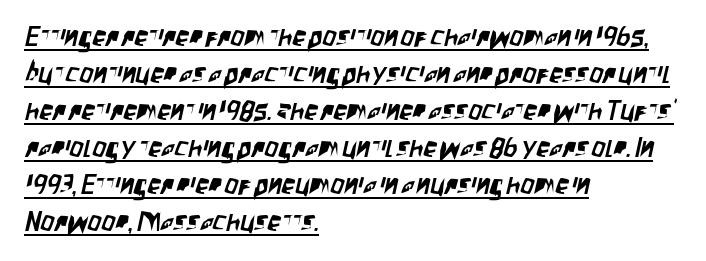
{"underline": "yes", "align": "left", "line_spacing": "normal", "line_spacing_ratio": 1.37, "letter_spacing": "normal", "letter_spacing_em": 0.0, "glyph_px": 27}
